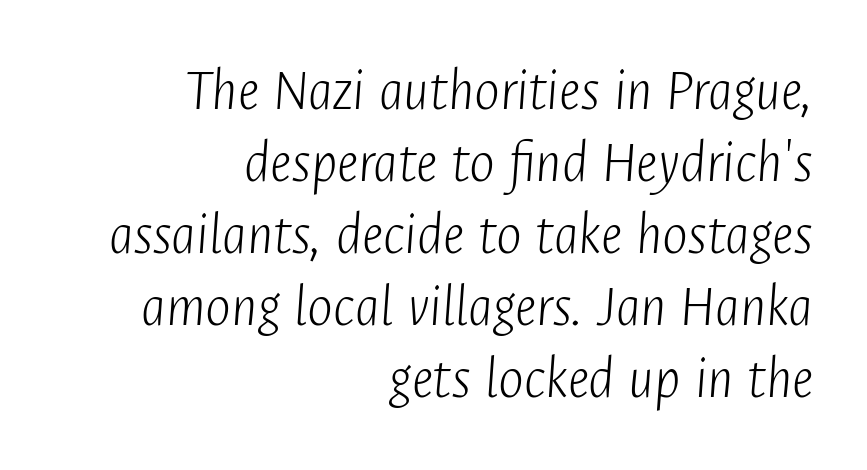
The image shows 61 px light, condensed type, italic (leaning right); set right-aligned, line spacing 1.18x, normal letter spacing, not underlined; low stroke contrast and a medium x-height.
